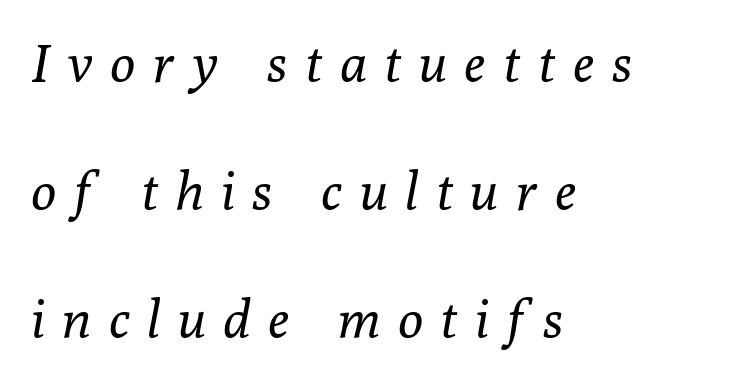
The passage shown leans; its letterforms are oblique. This sample has the flowing, uneven cadence of proportional lettering. Compared with typical body copy, the letter spacing here is much looser. Line spacing here is loose.
